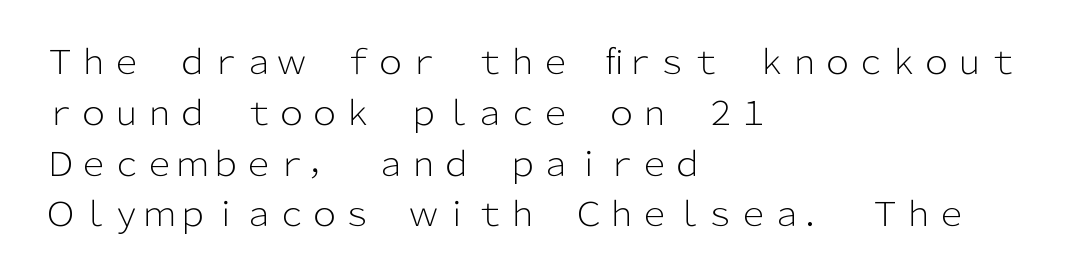
{"serif": "no", "italic": "no", "bold": "no", "weight": "light", "width": "normal", "stroke_contrast": "low", "x_height": "medium", "monospaced": "no", "underline": "no", "align": "left", "line_spacing": "normal", "line_spacing_ratio": 1.54, "letter_spacing": "normal", "letter_spacing_em": 0.0, "glyph_px": 33}
